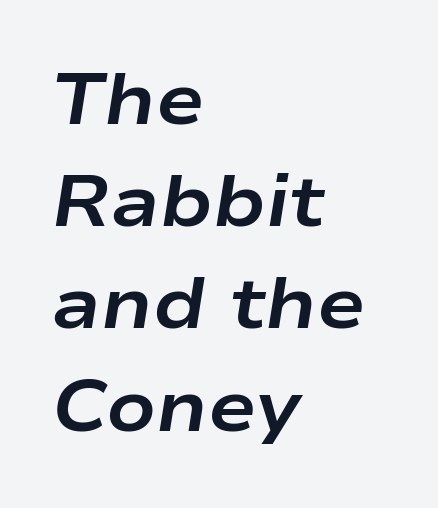
{"italic": "yes", "lean": "right", "slant_degrees": 9, "bold": "yes", "weight": "bold", "width": "wide", "stroke_contrast": "low", "x_height": "medium", "monospaced": "no", "underline": "no", "align": "left", "line_spacing": "normal", "line_spacing_ratio": 1.42, "letter_spacing": "normal", "letter_spacing_em": 0.0, "glyph_px": 72}
